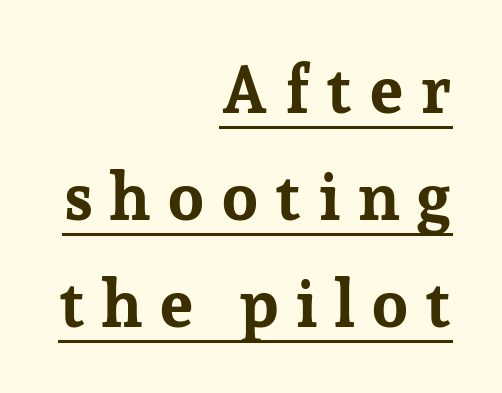
Q: Is the text bold? A: Yes.
Q: Is the text italic (slanted)? A: No, it is upright.
Q: Is the typeface a serif or a sans-serif typeface? A: Serif.
Q: Is the text underlined? A: Yes.
Q: How is the paragraph aligned? A: Right-aligned.
Q: Is the spacing between letters normal or unusually wide? A: Unusually wide.
Q: Is the spacing between lines tight, normal or loose? A: Normal.
Q: Width (condensed, normal, or wide)? A: Normal.
Q: Stroke contrast? A: Low.
Q: x-height? A: Medium.
Q: Monospaced? A: No.
